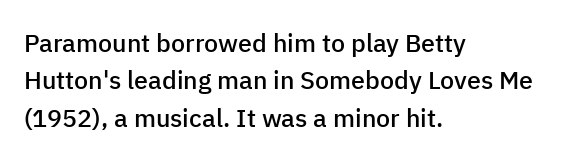
Q: Is the text bold? A: Semi-bold.
Q: Is the text italic (slanted)? A: No, it is upright.
Q: Is the text underlined? A: No.
Q: How is the paragraph aligned? A: Left-aligned.
Q: Is the spacing between letters normal or unusually wide? A: Normal.
Q: Is the spacing between lines tight, normal or loose? A: Normal.
